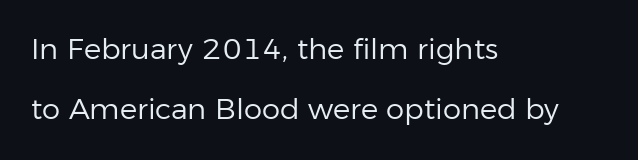
Q: Is the text bold? A: No.
Q: Is the text italic (slanted)? A: No, it is upright.
Q: Is the typeface a serif or a sans-serif typeface? A: Sans-serif.
Q: Is the text underlined? A: No.
Q: How is the paragraph aligned? A: Left-aligned.
Q: Is the spacing between letters normal or unusually wide? A: Normal.
Q: Is the spacing between lines tight, normal or loose? A: Loose.
Q: Width (condensed, normal, or wide)? A: Normal.
Q: Stroke contrast? A: Low.
Q: x-height? A: Medium.
Q: Monospaced? A: No.
